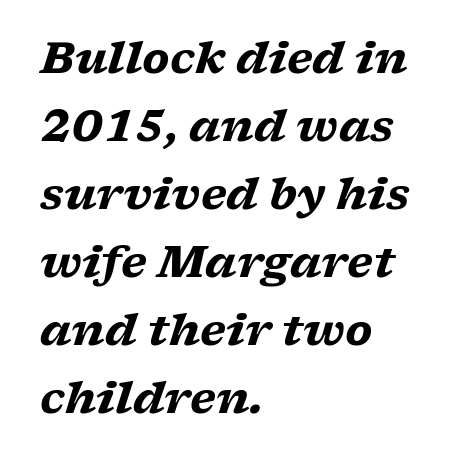
The image shows 43 px heavy, wide serif type, italic (leaning right); set left-aligned, normal line spacing (1.58x), normal letter spacing, not underlined; low stroke contrast and a medium x-height.
